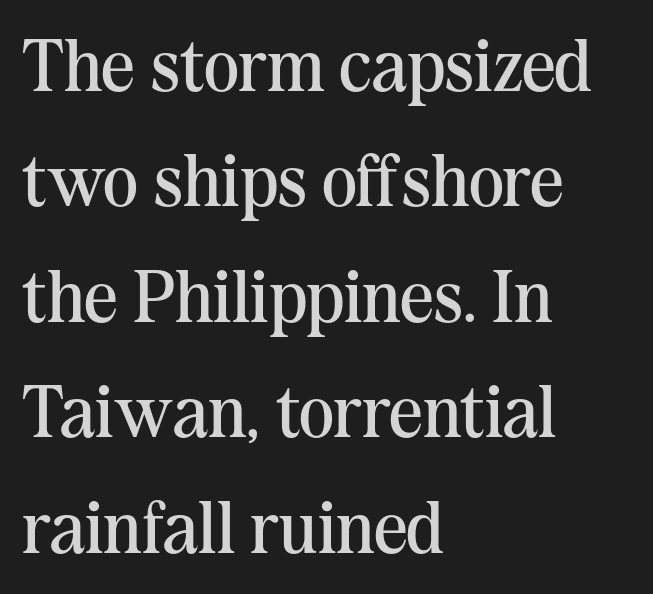
Nobody touched the tracking dial on this one. A typesetter would call this proportional, since set widths differ per character. Unbolded letterforms with no extra heft. Descenders are the only things crossing below the line. You can tell it's not italic because the verticals are truly vertical.
